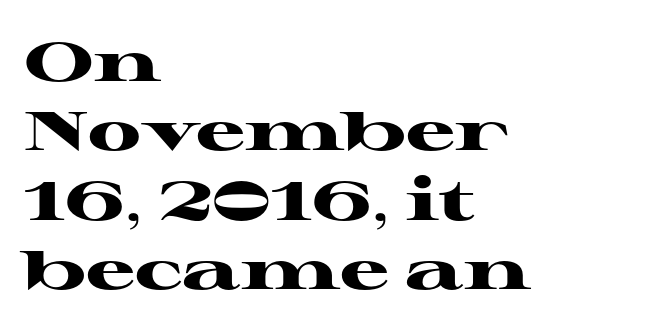
Every stem runs plumb, perpendicular to the baseline. To sum up the face: it has serifs. There is no visible air inserted between adjacent glyphs. I'd describe the lettering as bold — thick and assertive. Notice how the passage keeps a crisp vertical edge on the left only. Character widths vary here, with narrow letters taking less room than wide ones.
